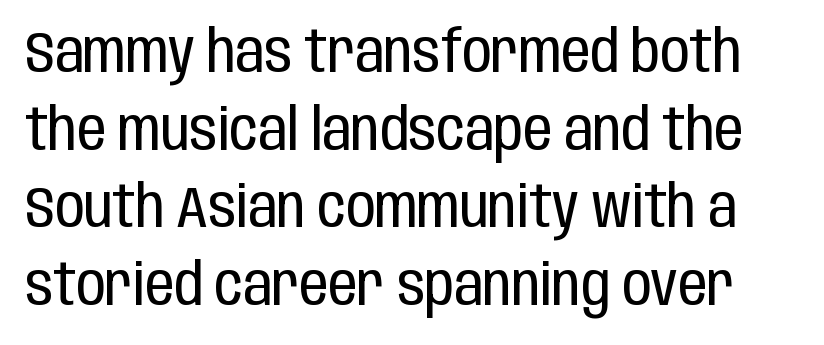
The image shows 58 px regular-weight, condensed sans-serif type, upright; set normal line spacing (1.34x), normal letter spacing, not underlined; low stroke contrast and a large x-height.
